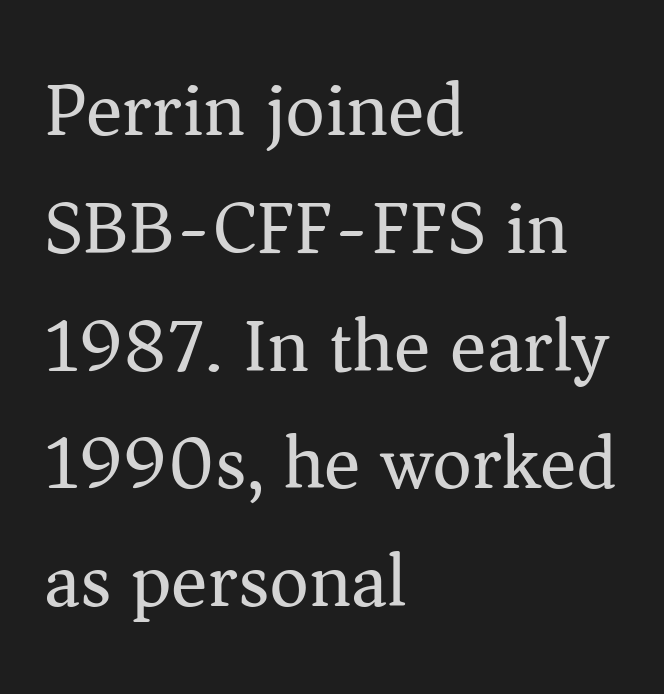
{"serif": "yes", "italic": "no", "bold": "no", "weight": "regular", "width": "normal", "stroke_contrast": "medium", "x_height": "medium", "monospaced": "no", "underline": "no", "align": "left", "line_spacing": "normal", "line_spacing_ratio": 1.55, "letter_spacing": "normal", "letter_spacing_em": 0.0, "glyph_px": 76}
